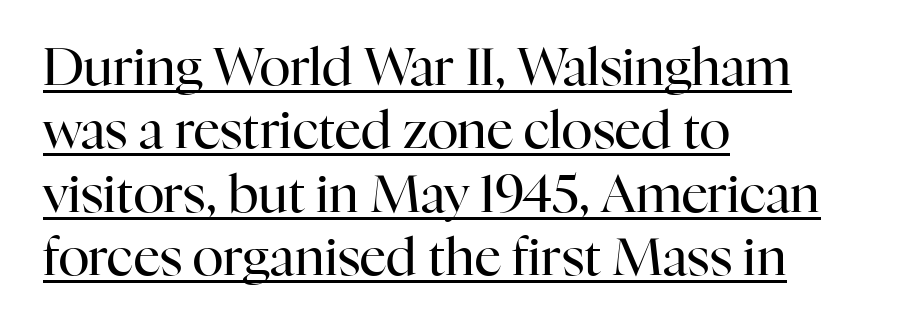
The image shows 52 px regular-weight serif type, upright; set left-aligned, line spacing 1.22x, normal letter spacing, underlined; high stroke contrast and a medium x-height.
